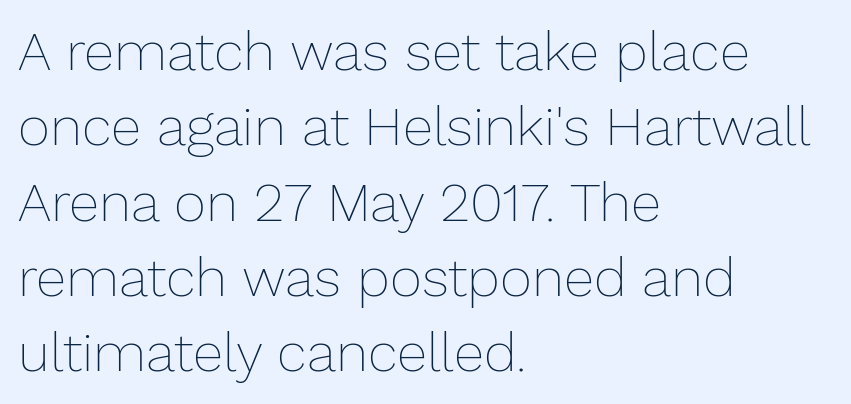
{"italic": "no", "bold": "no", "weight": "thin", "width": "normal", "stroke_contrast": "low", "x_height": "medium", "monospaced": "no", "underline": "no", "align": "left", "line_spacing": "normal", "line_spacing_ratio": 1.37, "letter_spacing": "normal", "letter_spacing_em": 0.0, "glyph_px": 55}
